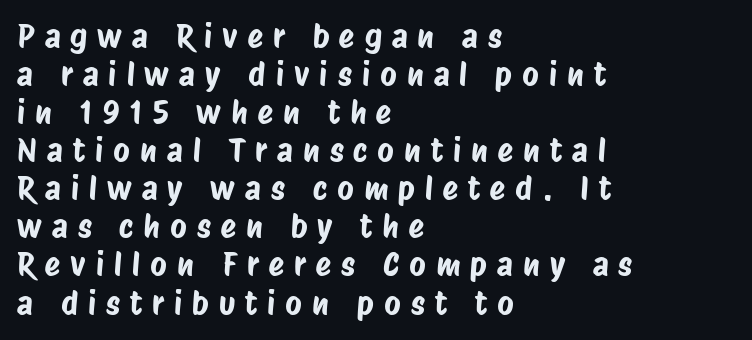
Q: Is the typeface a serif or a sans-serif typeface? A: Sans-serif.
Q: Is the text underlined? A: No.
Q: How is the paragraph aligned? A: Left-aligned.
Q: Is the spacing between letters normal or unusually wide? A: Unusually wide.
Q: Width (condensed, normal, or wide)? A: Condensed.
Q: Stroke contrast? A: Low.
Q: x-height? A: Large.
Q: Monospaced? A: No.
